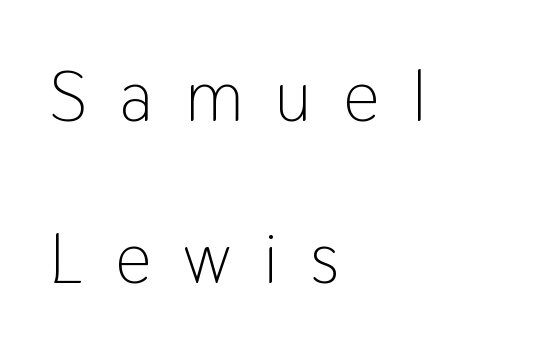
{"serif": "no", "italic": "no", "bold": "no", "weight": "light", "width": "condensed", "stroke_contrast": "low", "x_height": "medium", "monospaced": "no", "underline": "no", "align": "left", "line_spacing": "loose", "line_spacing_ratio": 2.32, "letter_spacing": "wide", "letter_spacing_em": 0.47, "glyph_px": 70}
